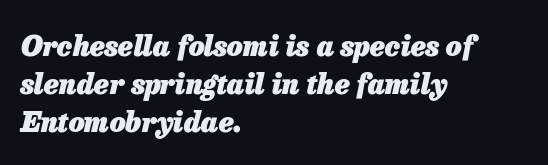
{"italic": "yes", "lean": "right", "slant_degrees": 13, "bold": "yes", "weight": "heavy", "width": "normal", "stroke_contrast": "low", "x_height": "medium", "monospaced": "no", "underline": "no", "align": "left", "line_spacing": "normal", "line_spacing_ratio": 1.35, "letter_spacing": "normal", "letter_spacing_em": 0.0, "glyph_px": 28}
